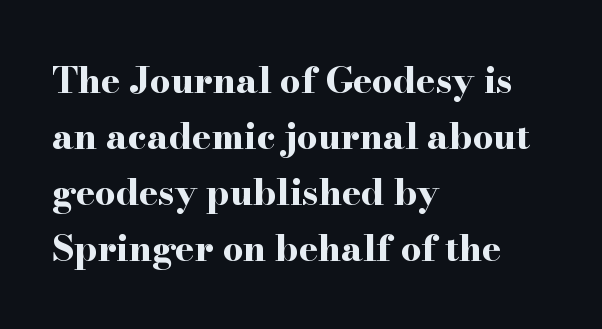
{"serif": "yes", "italic": "no", "bold": "yes", "weight": "bold", "width": "wide", "stroke_contrast": "high", "x_height": "small", "monospaced": "no", "underline": "no", "align": "left", "line_spacing": "normal", "line_spacing_ratio": 1.56, "letter_spacing": "normal", "letter_spacing_em": 0.0, "glyph_px": 36}
